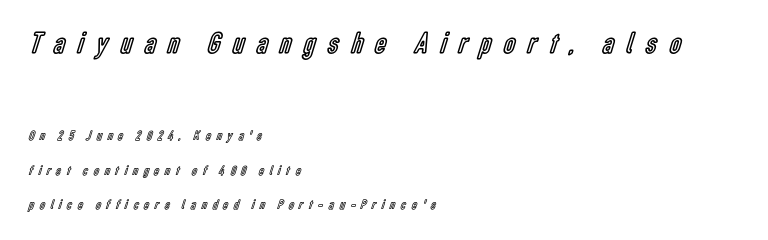
The image shows 31 px condensed type; set left-aligned, loose line spacing (2.44x), unusually wide letter spacing (+0.41 em), not underlined; the first (top) block is 2.21x larger; a medium x-height.
